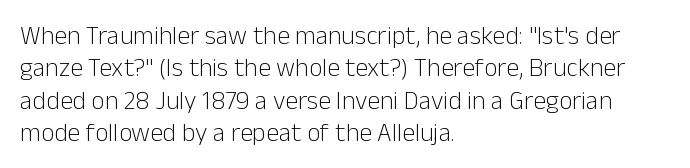
Q: Is the text bold? A: No.
Q: Is the text italic (slanted)? A: No, it is upright.
Q: Is the text underlined? A: No.
Q: How is the paragraph aligned? A: Left-aligned.
Q: Is the spacing between letters normal or unusually wide? A: Normal.
Q: Is the spacing between lines tight, normal or loose? A: Normal.
